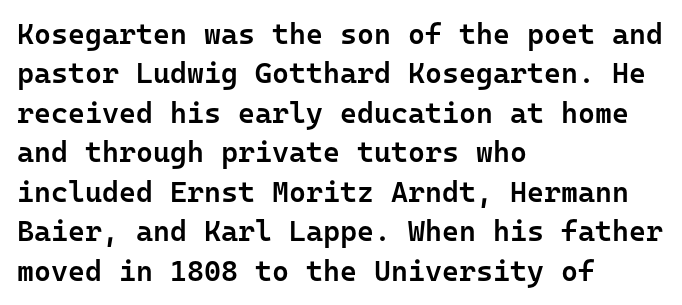
Teacher's note: observe the even left margin — that is flush-left alignment. Clear beneath every line of the passage. Default kerning and tracking; the words read as compact shapes. The characters look somewhat weighty, a semibold short of true bold.
